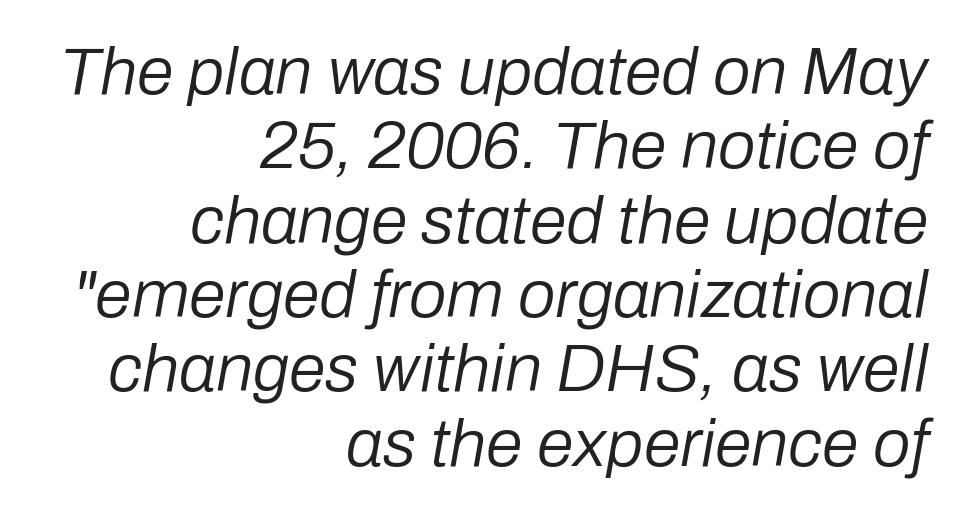
The image shows 67 px regular-weight type, italic (leaning right); set right-aligned, tight line spacing (1.11x), normal letter spacing, not underlined; low stroke contrast and a medium x-height.
